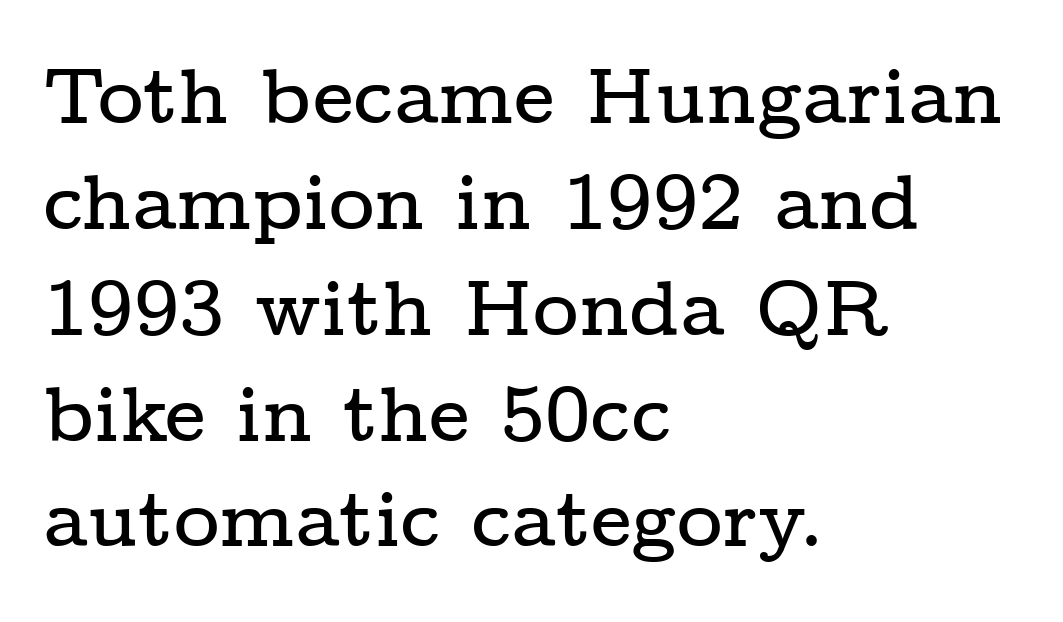
The image shows 79 px wide serif type, upright; set left-aligned, normal line spacing (1.34x), normal letter spacing, not underlined; low stroke contrast and a medium x-height.
